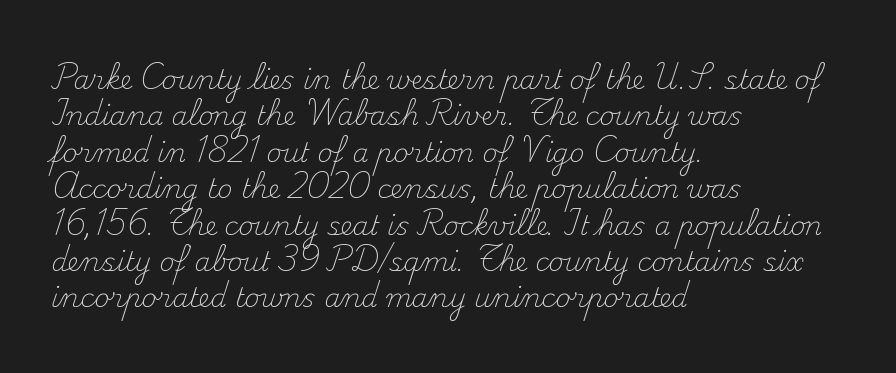
{"bold": "no", "underline": "no", "align": "left", "line_spacing": "normal", "line_spacing_ratio": 1.4, "letter_spacing": "normal", "letter_spacing_em": 0.0, "glyph_px": 26}
